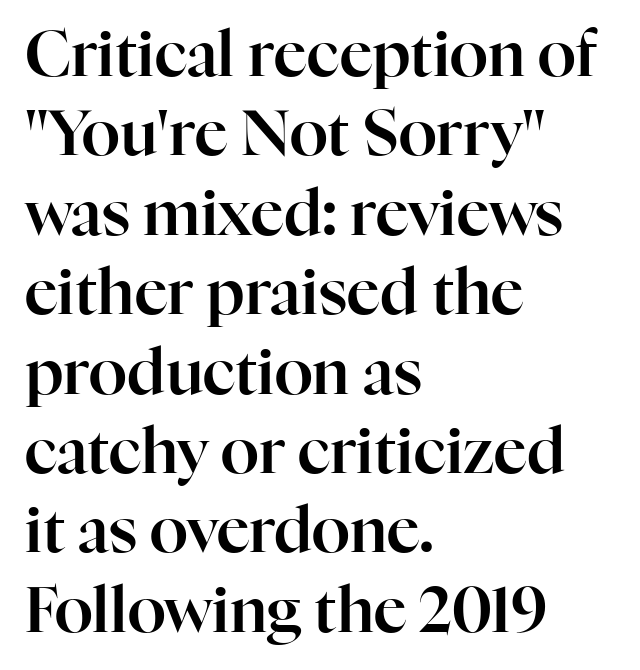
Q: Is the text italic (slanted)? A: No, it is upright.
Q: Is the typeface a serif or a sans-serif typeface? A: Serif.
Q: Is the text underlined? A: No.
Q: How is the paragraph aligned? A: Left-aligned.
Q: Is the spacing between letters normal or unusually wide? A: Normal.
Q: Is the spacing between lines tight, normal or loose? A: Normal.
Q: Width (condensed, normal, or wide)? A: Normal.
Q: Stroke contrast? A: High.
Q: x-height? A: Medium.
Q: Monospaced? A: No.
